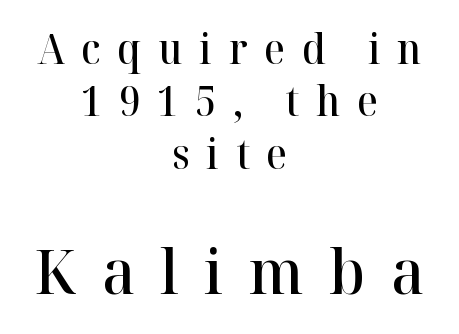
{"serif": "yes", "italic": "no", "bold": "semi", "weight": "semibold", "width": "normal", "stroke_contrast": "high", "x_height": "medium", "monospaced": "no", "underline": "no", "align": "center", "line_spacing": "normal", "line_spacing_ratio": 1.28, "letter_spacing": "wide", "letter_spacing_em": 0.41, "larger_block": "second", "size_ratio": 1.51, "glyph_px": 62}
